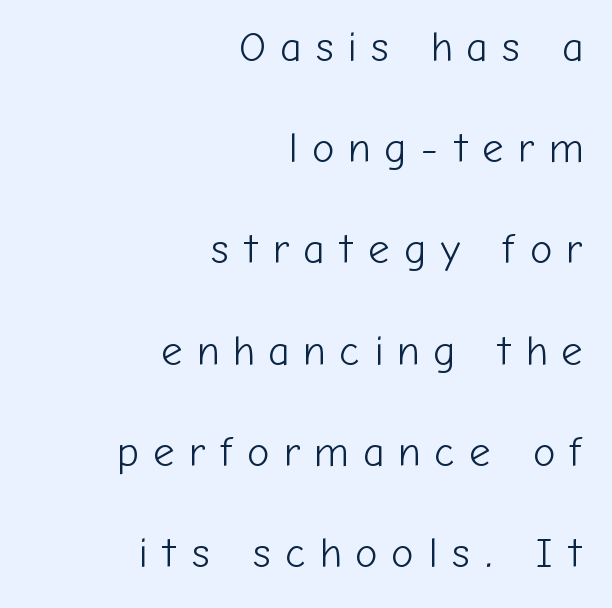
Q: Is the text bold? A: No.
Q: Is the text italic (slanted)? A: No, it is upright.
Q: Is the typeface a serif or a sans-serif typeface? A: Sans-serif.
Q: Is the text underlined? A: No.
Q: How is the paragraph aligned? A: Right-aligned.
Q: Is the spacing between letters normal or unusually wide? A: Unusually wide.
Q: Is the spacing between lines tight, normal or loose? A: Loose.
Q: Width (condensed, normal, or wide)? A: Normal.
Q: Stroke contrast? A: Low.
Q: x-height? A: Medium.
Q: Monospaced? A: No.
